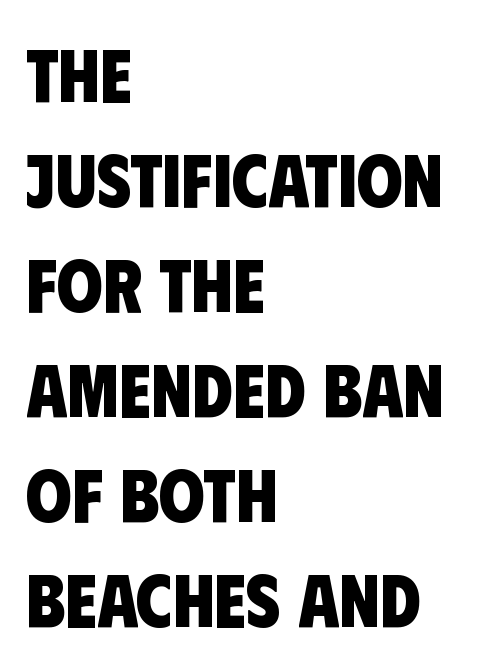
{"serif": "no", "bold": "yes", "weight": "heavy", "width": "condensed", "stroke_contrast": "low", "x_height": "large", "monospaced": "no", "underline": "no", "align": "left", "line_spacing": "normal", "line_spacing_ratio": 1.42, "letter_spacing": "normal", "letter_spacing_em": 0.0, "glyph_px": 74}
